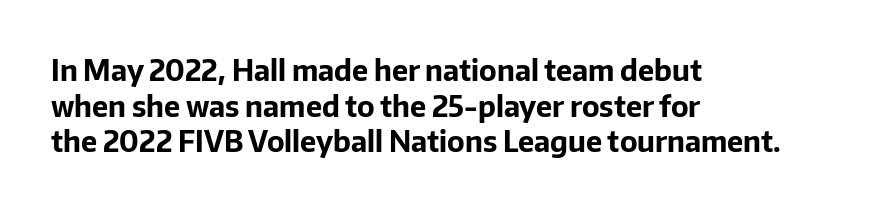
Q: Is the text bold? A: Yes.
Q: Is the text italic (slanted)? A: No, it is upright.
Q: Is the typeface a serif or a sans-serif typeface? A: Sans-serif.
Q: Is the text underlined? A: No.
Q: How is the paragraph aligned? A: Left-aligned.
Q: Is the spacing between letters normal or unusually wide? A: Normal.
Q: Width (condensed, normal, or wide)? A: Normal.
Q: Stroke contrast? A: Low.
Q: x-height? A: Medium.
Q: Monospaced? A: No.
